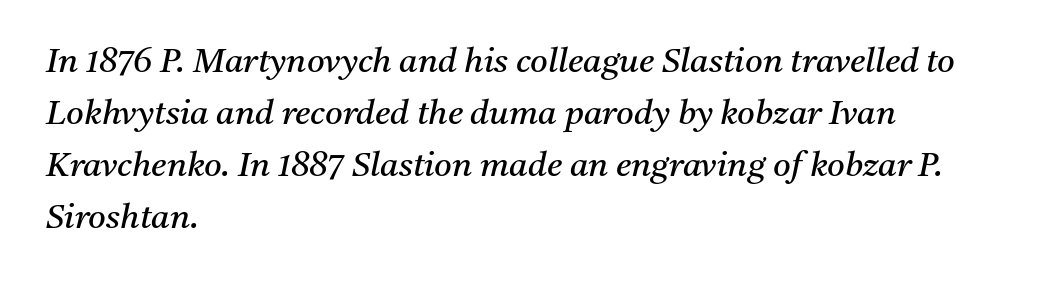
The image shows 34 px regular-weight serif type, italic (leaning right); set left-aligned, normal line spacing (1.53x), normal letter spacing, not underlined; medium stroke contrast and a medium x-height.
